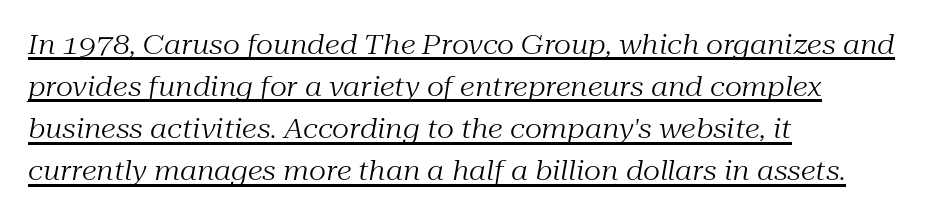
Q: Is the text bold? A: No.
Q: Is the text italic (slanted)? A: Yes, it leans right by about 10 degrees.
Q: Is the text underlined? A: Yes.
Q: How is the paragraph aligned? A: Left-aligned.
Q: Is the spacing between letters normal or unusually wide? A: Normal.
Q: Is the spacing between lines tight, normal or loose? A: Normal.
